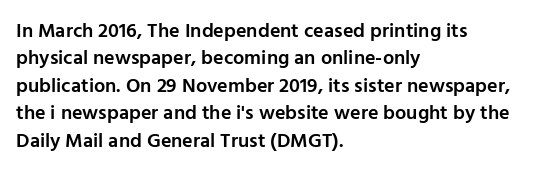
{"italic": "no", "bold": "semi", "underline": "no", "align": "left", "line_spacing": "normal", "line_spacing_ratio": 1.37, "letter_spacing": "normal", "letter_spacing_em": 0.0, "glyph_px": 20}
